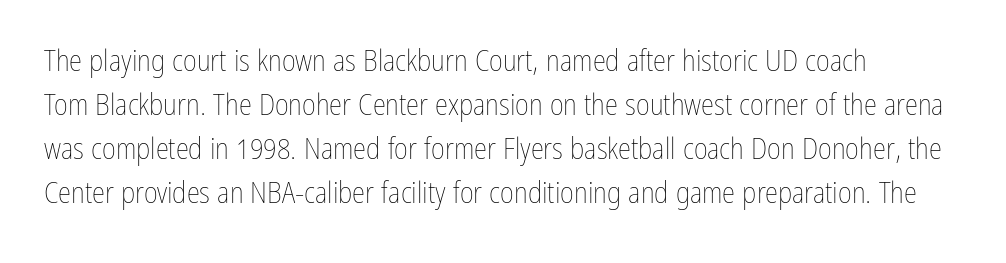
{"italic": "no", "bold": "no", "weight": "thin", "width": "condensed", "stroke_contrast": "low", "x_height": "medium", "monospaced": "no", "underline": "no", "align": "left", "line_spacing": "normal", "line_spacing_ratio": 1.47, "letter_spacing": "normal", "letter_spacing_em": 0.0, "glyph_px": 30}
